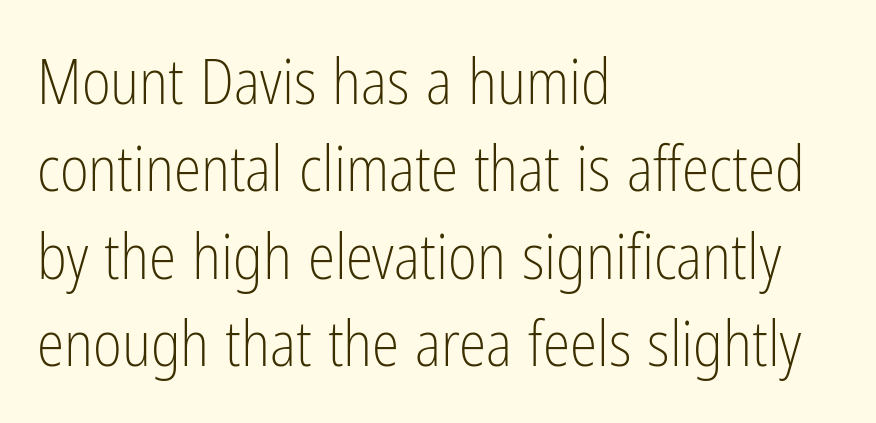
Spacing between characters is what you'd get straight out of the box. Looks like regular typesetting: each glyph gets only the width it needs. Beneath every word, the page is bare. Stroke thickness stays within the range of a standard reading face or lighter. Quick note: not italic, upright. The passage shown stacks its lines at a standard gap.
